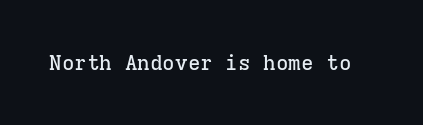
The image shows 21 px text type, upright; set normal letter spacing, not underlined.
